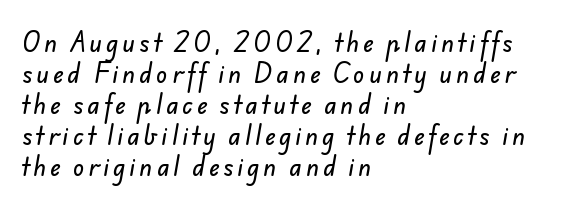
{"underline": "no", "align": "left", "line_spacing": "normal", "line_spacing_ratio": 1.35, "glyph_px": 23}
